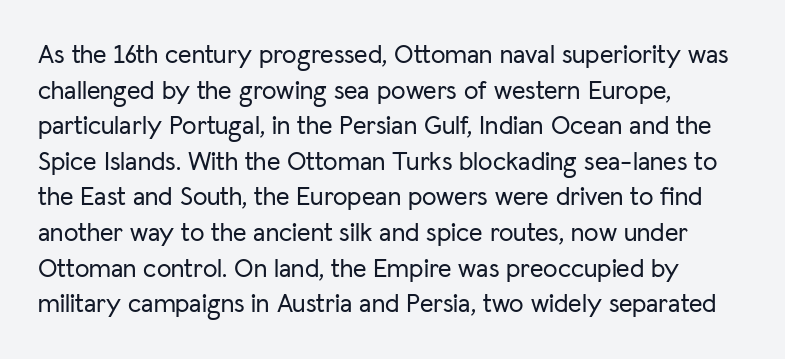
Compared with a centered layout, this one pins lines to the left instead. These lines were composed using upright roman letters. The type is set solid horizontally, with unmodified tracking. Vertical spacing — default. A bare baseline throughout the passage.
